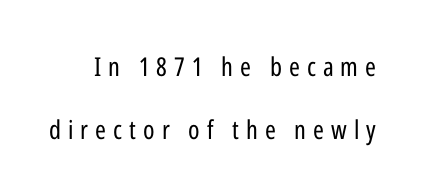
Q: Is the text bold? A: No.
Q: Is the text italic (slanted)? A: No, it is upright.
Q: Is the text underlined? A: No.
Q: Is the spacing between letters normal or unusually wide? A: Unusually wide.
Q: Is the spacing between lines tight, normal or loose? A: Loose.
